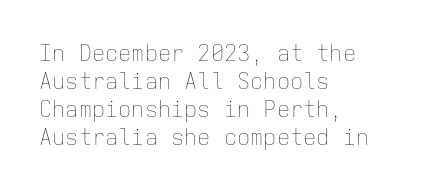
Normally led — the rows are evenly, conventionally spaced. Underlining? Definitely not there. The axis of the letterforms is exactly vertical. The passage is arranged the way most books set body copy — flush left. Default kerning and tracking; the words read as compact shapes.
